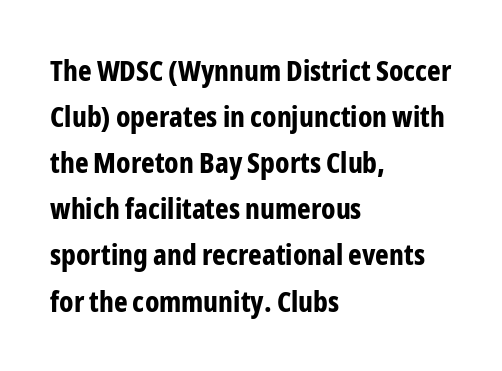
{"serif": "no", "italic": "no", "bold": "yes", "weight": "bold", "width": "condensed", "stroke_contrast": "low", "x_height": "medium", "monospaced": "no", "underline": "no", "align": "left", "line_spacing": "normal", "line_spacing_ratio": 1.59, "letter_spacing": "normal", "letter_spacing_em": 0.0, "glyph_px": 29}
